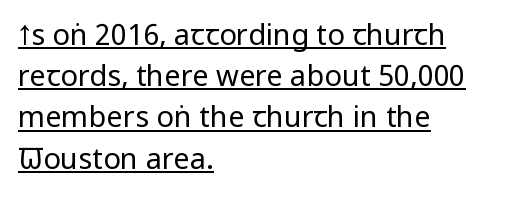
Q: Is the text bold? A: No.
Q: Is the text italic (slanted)? A: No, it is upright.
Q: Is the typeface a serif or a sans-serif typeface? A: Sans-serif.
Q: Is the text underlined? A: Yes.
Q: How is the paragraph aligned? A: Left-aligned.
Q: Is the spacing between letters normal or unusually wide? A: Normal.
Q: Is the spacing between lines tight, normal or loose? A: Normal.
Q: Width (condensed, normal, or wide)? A: Condensed.
Q: Stroke contrast? A: Low.
Q: x-height? A: Large.
Q: Monospaced? A: No.
